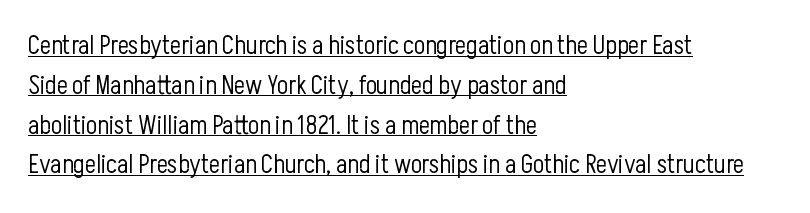
The image shows 26 px text type, upright; set left-aligned, normal line spacing (1.53x), normal letter spacing, underlined.
